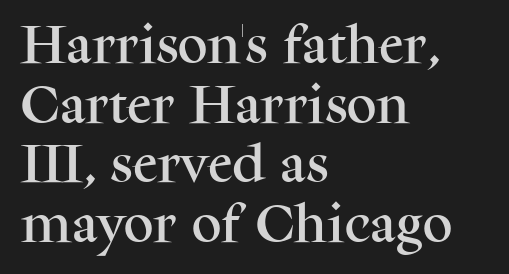
The image shows 42 px serif type, upright; set left-aligned, normal line spacing (1.42x), normal letter spacing, not underlined; medium stroke contrast and a medium x-height.
